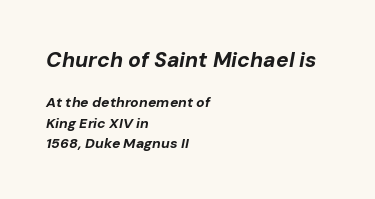
Q: Is the text bold? A: Yes.
Q: Is the text italic (slanted)? A: Yes, it leans right by about 10 degrees.
Q: Is the text underlined? A: No.
Q: How is the paragraph aligned? A: Left-aligned.
Q: Is the spacing between letters normal or unusually wide? A: Normal.
Q: Is the spacing between lines tight, normal or loose? A: Normal.
Q: Which block of text is set in a larger size, the first (top) or the second (bottom)? A: The first (top) one.
